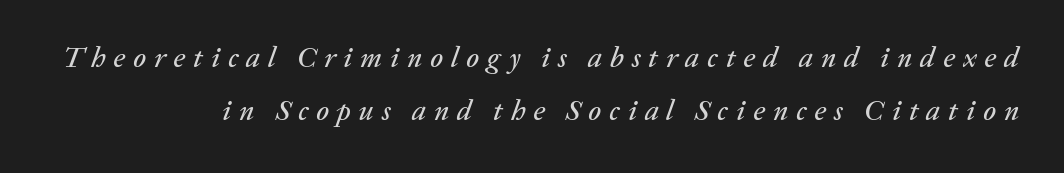
The image shows 29 px text type, italic (leaning right); set right-aligned, line spacing 1.82x, unusually wide letter spacing (+0.27 em), not underlined; low stroke contrast and a medium x-height.
